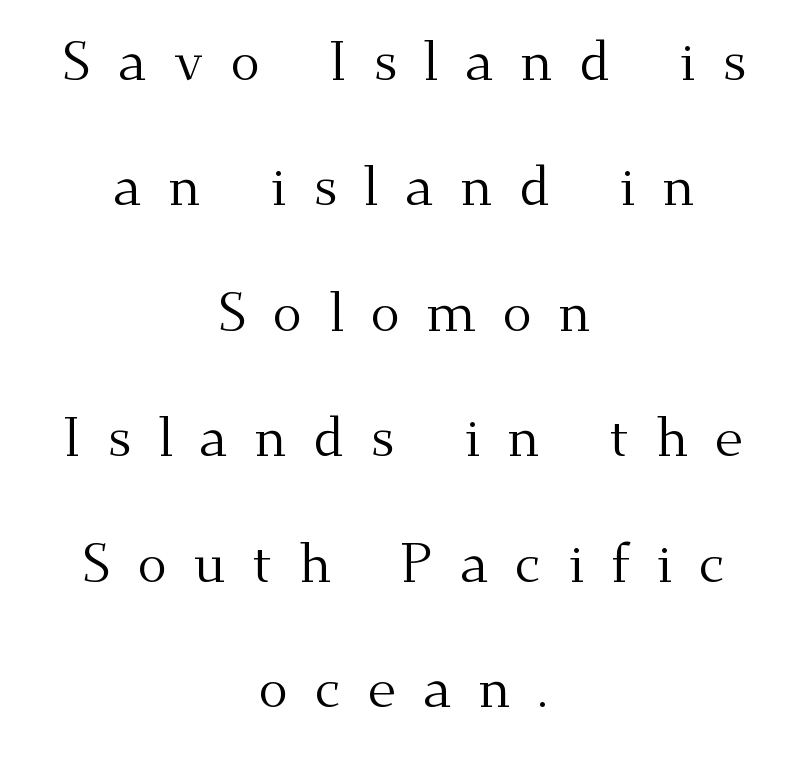
The image shows 55 px regular-weight serif type, upright; set centered, loose line spacing (2.28x), unusually wide letter spacing (+0.49 em), not underlined; medium stroke contrast and a small x-height.
